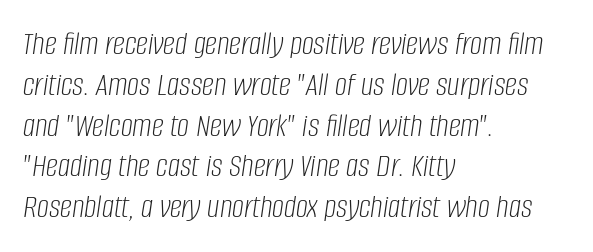
{"italic": "yes", "lean": "right", "slant_degrees": 8, "bold": "no", "weight": "light", "width": "condensed", "stroke_contrast": "low", "x_height": "large", "monospaced": "no", "underline": "no", "align": "left", "line_spacing_ratio": 1.2, "letter_spacing": "normal", "letter_spacing_em": 0.0, "glyph_px": 34}
